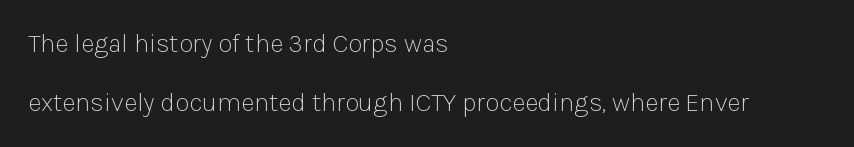
Q: Is the text bold? A: No.
Q: Is the text italic (slanted)? A: No, it is upright.
Q: Is the text underlined? A: No.
Q: How is the paragraph aligned? A: Left-aligned.
Q: Is the spacing between letters normal or unusually wide? A: Normal.
Q: Is the spacing between lines tight, normal or loose? A: Loose.
